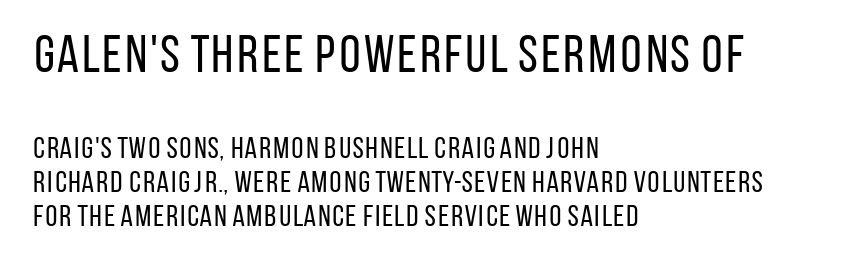
The image shows 53 px regular-weight, condensed sans-serif type, upright; set left-aligned, tight line spacing (1.14x), normal letter spacing, not underlined; the first (top) block is 1.77x larger; low stroke contrast and a large x-height.
